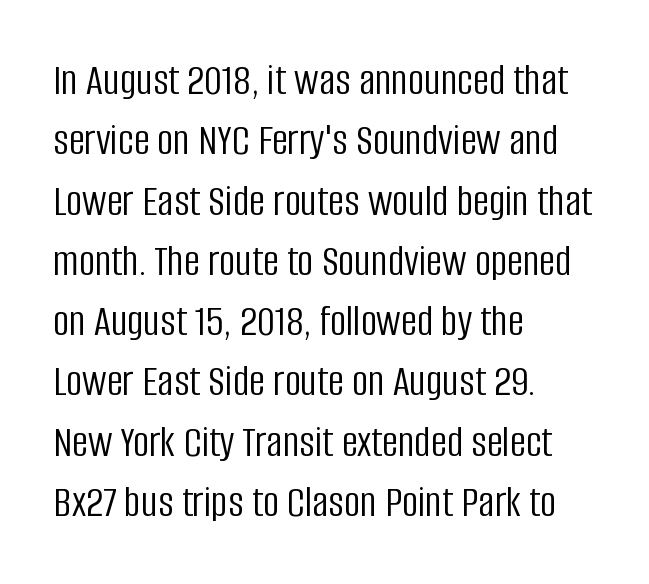
This sample uses an upright cut, with every glyph sitting square on the baseline. Note: no serifs on the glyphs. Between one letter and the next there's only the usual sliver of space. The passage shown is not bold in any degree.
